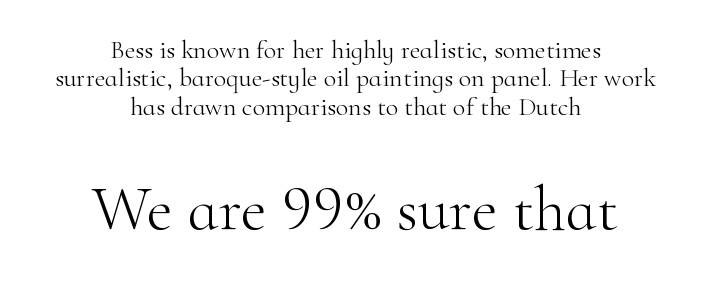
Q: Is the text bold? A: No.
Q: Is the text italic (slanted)? A: No, it is upright.
Q: Is the typeface a serif or a sans-serif typeface? A: Serif.
Q: Is the text underlined? A: No.
Q: How is the paragraph aligned? A: Centered.
Q: Is the spacing between letters normal or unusually wide? A: Normal.
Q: Is the spacing between lines tight, normal or loose? A: Tight.
Q: Which block of text is set in a larger size, the first (top) or the second (bottom)? A: The second (bottom) one.
Q: Width (condensed, normal, or wide)? A: Normal.
Q: Stroke contrast? A: High.
Q: x-height? A: Small.
Q: Monospaced? A: No.
